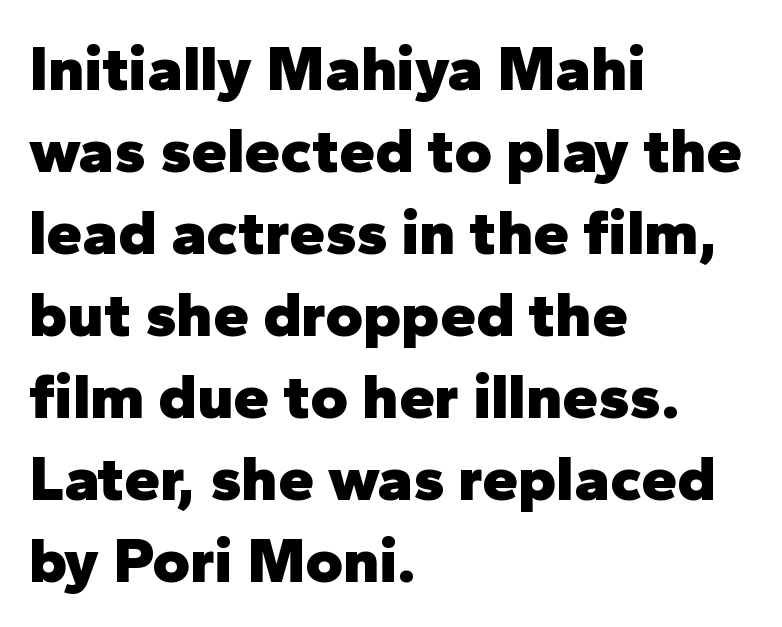
Q: Is the text bold? A: Yes.
Q: Is the text italic (slanted)? A: No, it is upright.
Q: Is the typeface a serif or a sans-serif typeface? A: Sans-serif.
Q: Is the text underlined? A: No.
Q: How is the paragraph aligned? A: Left-aligned.
Q: Is the spacing between letters normal or unusually wide? A: Normal.
Q: Is the spacing between lines tight, normal or loose? A: Normal.
Q: Width (condensed, normal, or wide)? A: Normal.
Q: Stroke contrast? A: Low.
Q: x-height? A: Medium.
Q: Monospaced? A: No.
